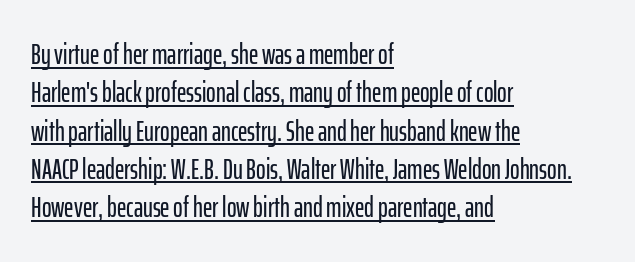
{"serif": "no", "italic": "no", "width": "condensed", "stroke_contrast": "low", "x_height": "medium", "monospaced": "no", "underline": "yes", "align": "left", "line_spacing": "normal", "line_spacing_ratio": 1.32, "letter_spacing": "normal", "letter_spacing_em": 0.0, "glyph_px": 29}
